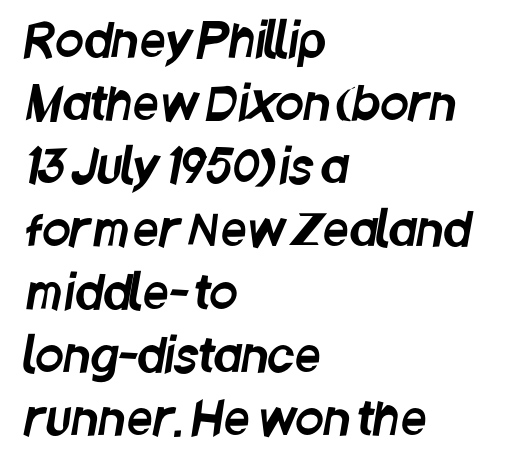
{"serif": "no", "width": "condensed", "stroke_contrast": "low", "x_height": "large", "monospaced": "no", "underline": "no", "align": "left", "line_spacing": "normal", "line_spacing_ratio": 1.37, "letter_spacing": "normal", "letter_spacing_em": 0.0, "glyph_px": 46}
